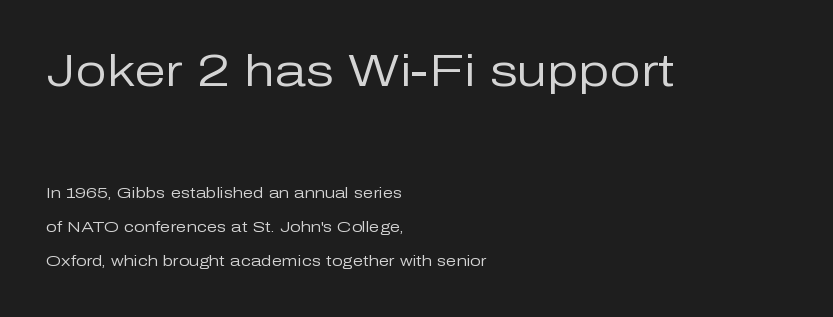
The image shows 45 px regular-weight sans-serif type, upright; set left-aligned, loose line spacing (2.27x), normal letter spacing, not underlined; the first (top) block is 3.0x larger; low stroke contrast and a medium x-height.
